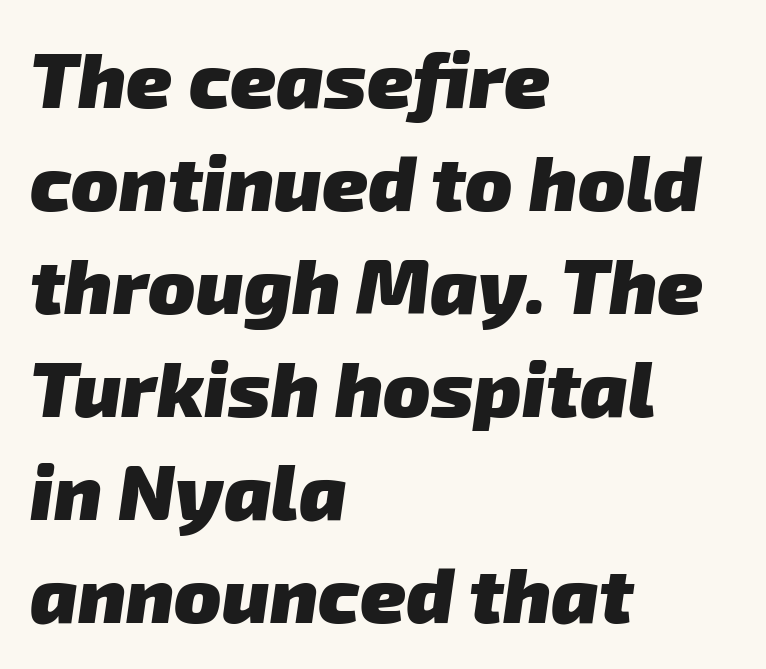
The image shows 78 px heavy sans-serif type; set left-aligned, normal line spacing (1.32x), normal letter spacing, not underlined; low stroke contrast and a medium x-height.
